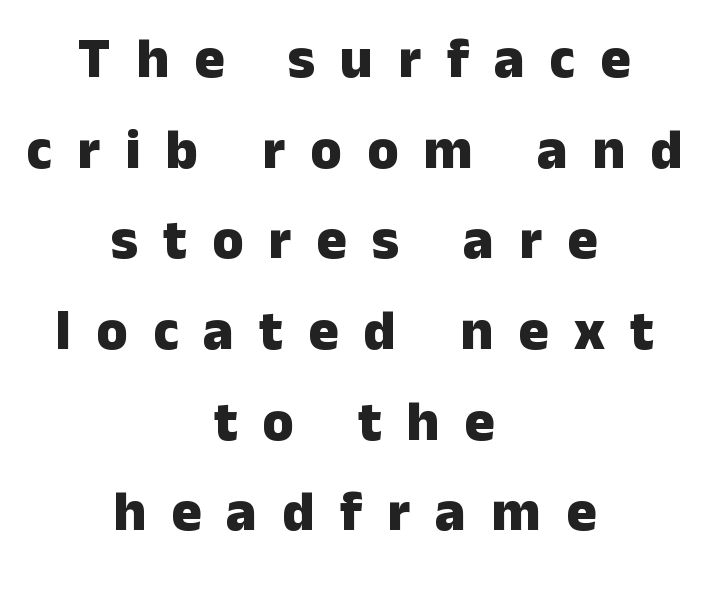
The image shows 57 px heavy sans-serif type, upright; set centered, normal line spacing (1.59x), unusually wide letter spacing (+0.44 em), not underlined; low stroke contrast and a medium x-height.
